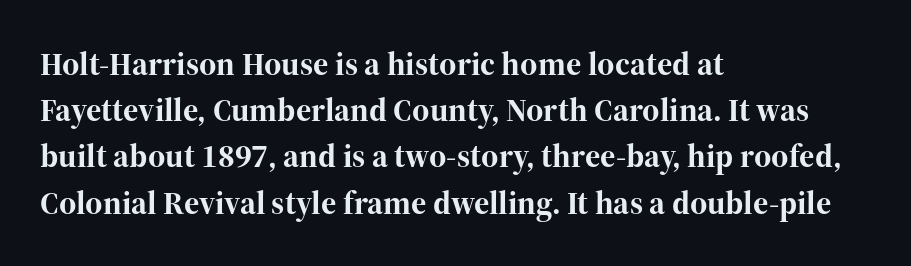
Descenders hang freely into open space. The characters display serif detailing at their extremities. Tracking value appears to be zero — textbook default spacing. Is the block centered? No — it sits flush against the left margin. Do the characters align in a grid? No, the font is proportional.
